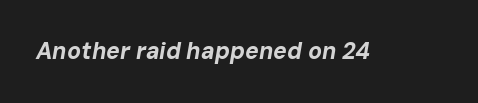
{"italic": "yes", "lean": "right", "slant_degrees": 10, "bold": "yes", "underline": "no", "letter_spacing": "normal", "letter_spacing_em": 0.0, "glyph_px": 23}
